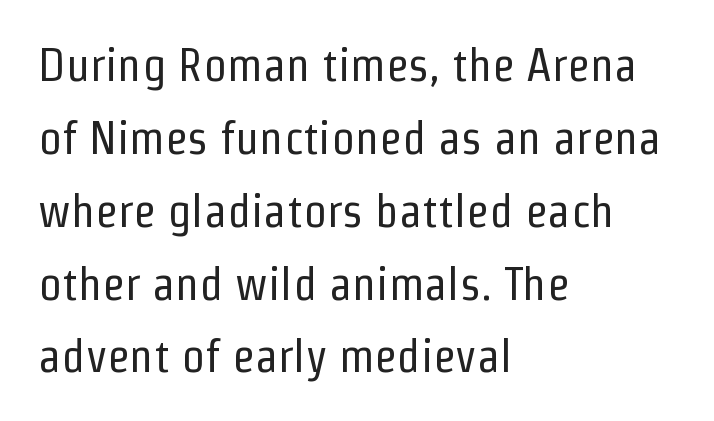
{"serif": "no", "italic": "no", "bold": "no", "weight": "regular", "width": "condensed", "stroke_contrast": "low", "x_height": "medium", "monospaced": "no", "underline": "no", "align": "left", "line_spacing": "normal", "line_spacing_ratio": 1.55, "letter_spacing": "normal", "letter_spacing_em": 0.0, "glyph_px": 47}
